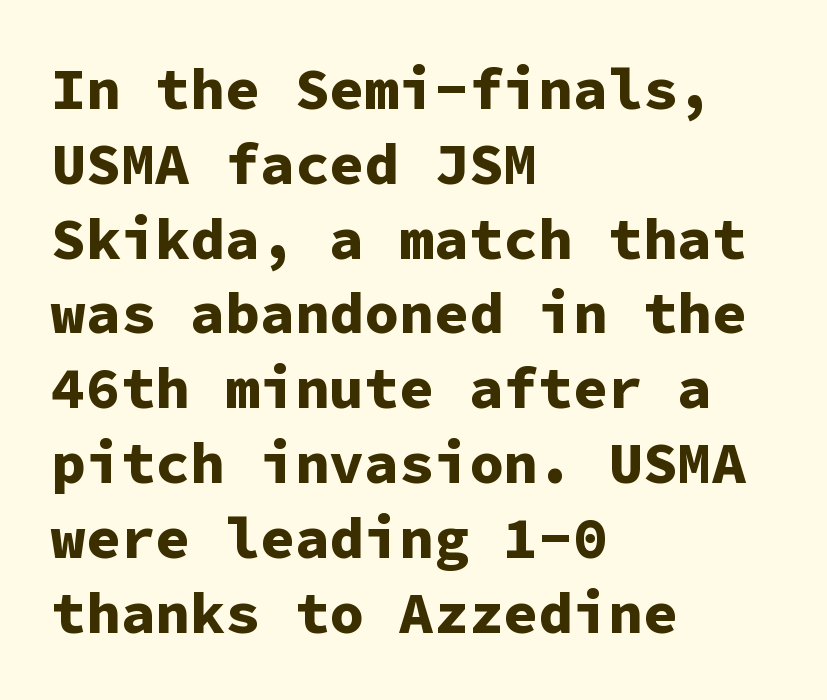
{"serif": "no", "italic": "no", "bold": "yes", "weight": "bold", "width": "normal", "stroke_contrast": "low", "x_height": "medium", "monospaced": "yes", "underline": "no", "align": "left", "line_spacing": "normal", "line_spacing_ratio": 1.29, "letter_spacing": "normal", "letter_spacing_em": 0.0, "glyph_px": 58}
